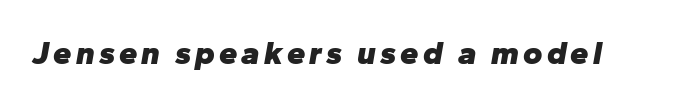
This is oblique type, the kind used for emphasis or titles. Quick note: underline off. Stroke thickness is high; the sample reads as a true bold. Varying glyph widths throughout — classic text-font behaviour.
